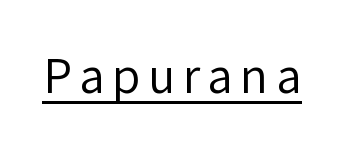
The image shows 46 px regular-weight sans-serif type, upright; set underlined; low stroke contrast and a medium x-height.
